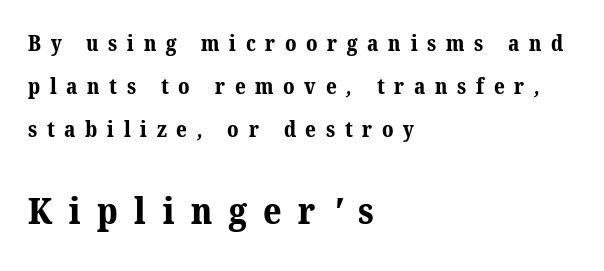
{"serif": "yes", "bold": "yes", "weight": "bold", "width": "normal", "stroke_contrast": "medium", "x_height": "medium", "monospaced": "no", "underline": "no", "align": "left", "line_spacing": "loose", "line_spacing_ratio": 2.04, "letter_spacing": "wide", "letter_spacing_em": 0.46, "larger_block": "second", "size_ratio": 1.71, "glyph_px": 36}
